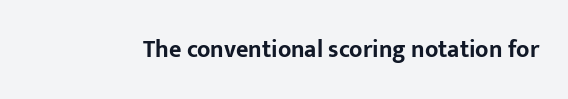
Q: Is the text bold? A: Yes.
Q: Is the text italic (slanted)? A: No, it is upright.
Q: Is the text underlined? A: No.
Q: Is the spacing between letters normal or unusually wide? A: Normal.
